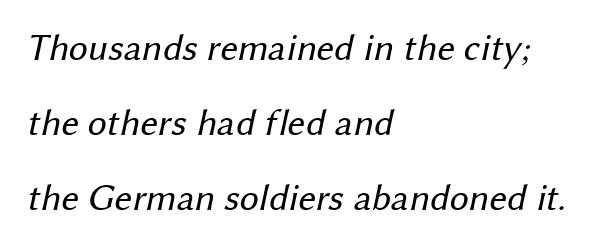
Varying glyph widths throughout — classic text-font behaviour. The rendering anchors every line to the left-hand side. No letter is thick-stroked: the sample isn't bold. The words here are not underlined.
